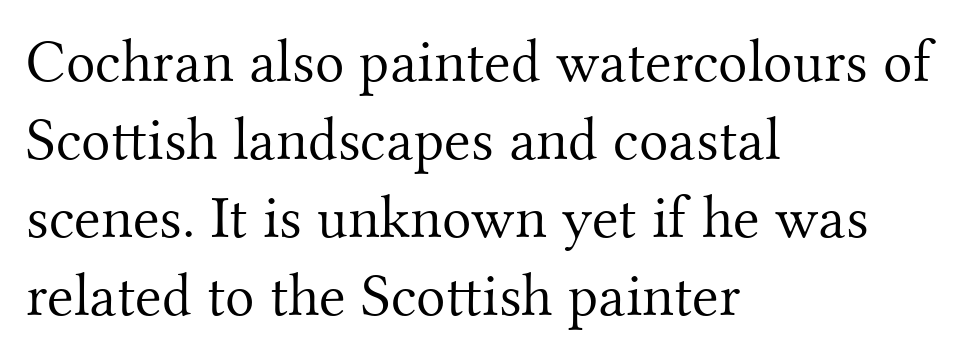
{"serif": "yes", "italic": "no", "bold": "no", "weight": "light", "width": "normal", "stroke_contrast": "medium", "x_height": "small", "monospaced": "no", "underline": "no", "align": "left", "line_spacing": "normal", "line_spacing_ratio": 1.28, "letter_spacing": "normal", "letter_spacing_em": 0.0, "glyph_px": 61}
